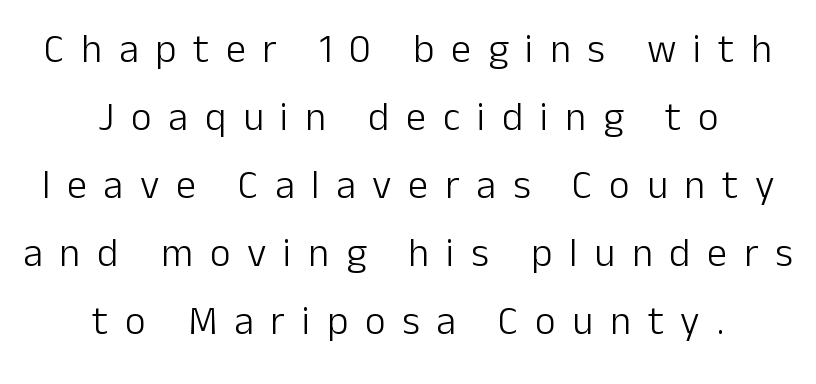
The image shows 40 px light sans-serif type, upright; set centered, normal line spacing (1.7x), unusually wide letter spacing (+0.42 em), not underlined; low stroke contrast and a medium x-height.
